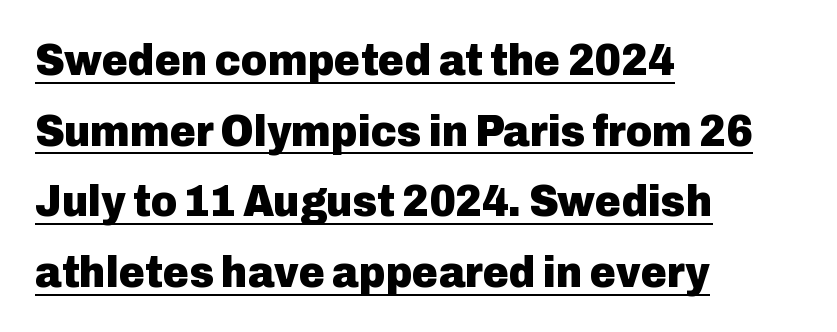
Q: Is the text bold? A: Yes.
Q: Is the text italic (slanted)? A: No, it is upright.
Q: Is the typeface a serif or a sans-serif typeface? A: Sans-serif.
Q: Is the text underlined? A: Yes.
Q: How is the paragraph aligned? A: Left-aligned.
Q: Is the spacing between letters normal or unusually wide? A: Normal.
Q: Is the spacing between lines tight, normal or loose? A: Normal.
Q: Width (condensed, normal, or wide)? A: Normal.
Q: Stroke contrast? A: Low.
Q: x-height? A: Medium.
Q: Monospaced? A: No.
